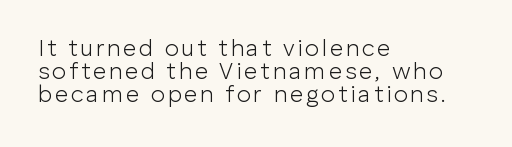
Q: Is the text bold? A: No.
Q: Is the text italic (slanted)? A: No, it is upright.
Q: Is the text underlined? A: No.
Q: How is the paragraph aligned? A: Left-aligned.
Q: Is the spacing between lines tight, normal or loose? A: Tight.
